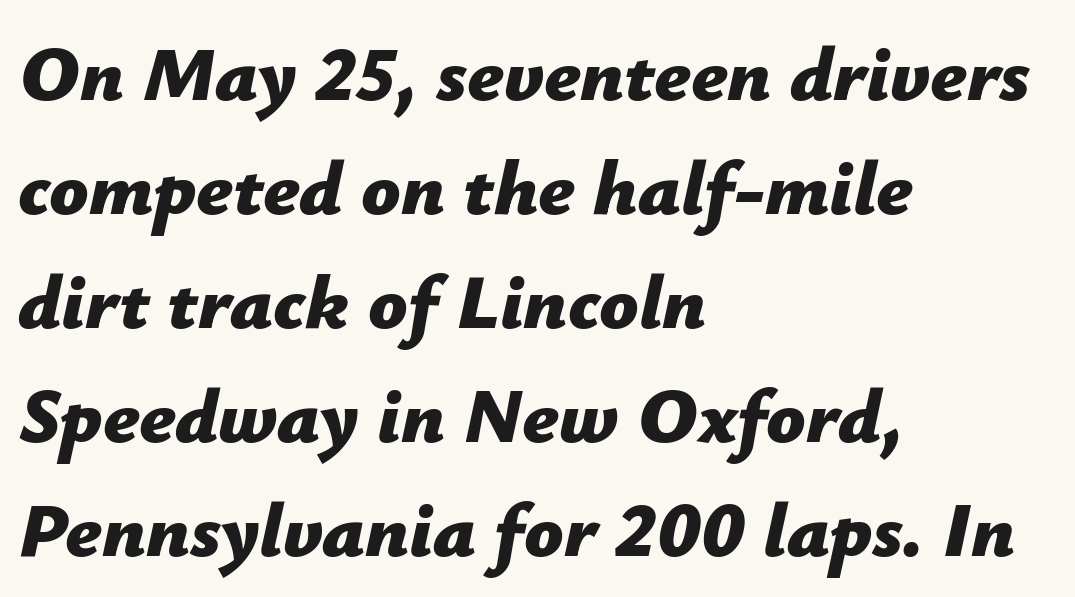
The image shows 77 px bold type, italic (leaning right); set left-aligned, normal line spacing (1.48x), normal letter spacing, not underlined; low stroke contrast and a medium x-height.
